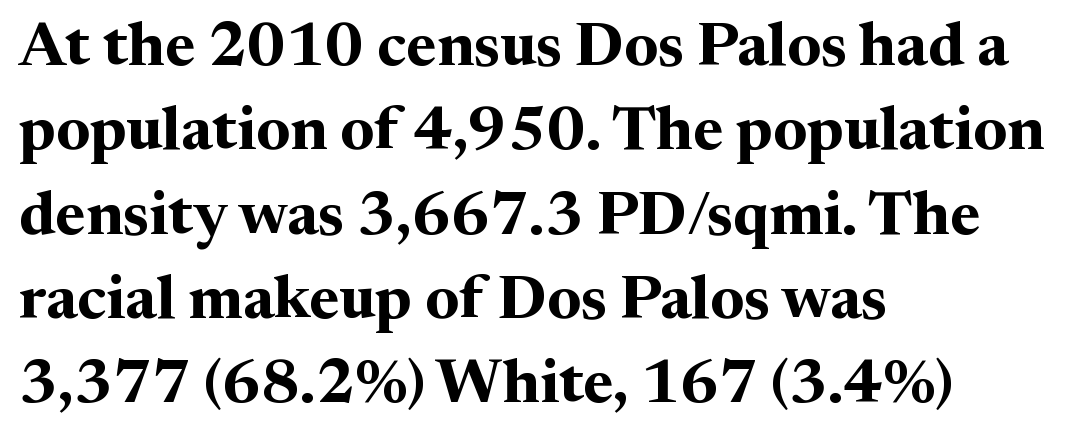
{"serif": "yes", "italic": "no", "bold": "yes", "weight": "bold", "width": "normal", "stroke_contrast": "medium", "x_height": "medium", "monospaced": "no", "underline": "no", "align": "left", "line_spacing": "normal", "line_spacing_ratio": 1.36, "letter_spacing": "normal", "letter_spacing_em": 0.0, "glyph_px": 62}
